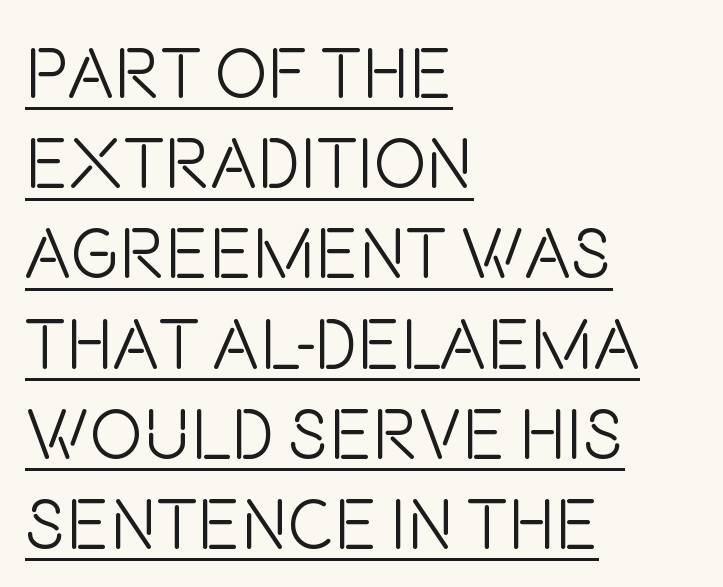
Q: Is the text bold? A: No.
Q: Is the text italic (slanted)? A: No, it is upright.
Q: Is the typeface a serif or a sans-serif typeface? A: Sans-serif.
Q: Is the text underlined? A: Yes.
Q: How is the paragraph aligned? A: Left-aligned.
Q: Is the spacing between letters normal or unusually wide? A: Normal.
Q: Is the spacing between lines tight, normal or loose? A: Normal.
Q: Width (condensed, normal, or wide)? A: Condensed.
Q: Stroke contrast? A: Low.
Q: x-height? A: Large.
Q: Monospaced? A: No.
